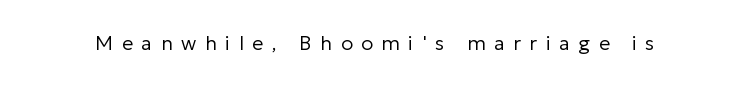
The image shows 20 px text type, upright; set unusually wide letter spacing (+0.43 em), not underlined.
